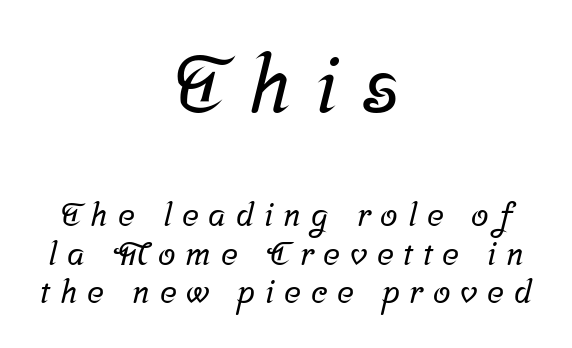
{"width": "normal", "stroke_contrast": "low", "x_height": "medium", "monospaced": "no", "underline": "no", "align": "center", "line_spacing_ratio": 1.21, "letter_spacing": "wide", "letter_spacing_em": 0.31, "larger_block": "first", "size_ratio": 2.47, "glyph_px": 79}
